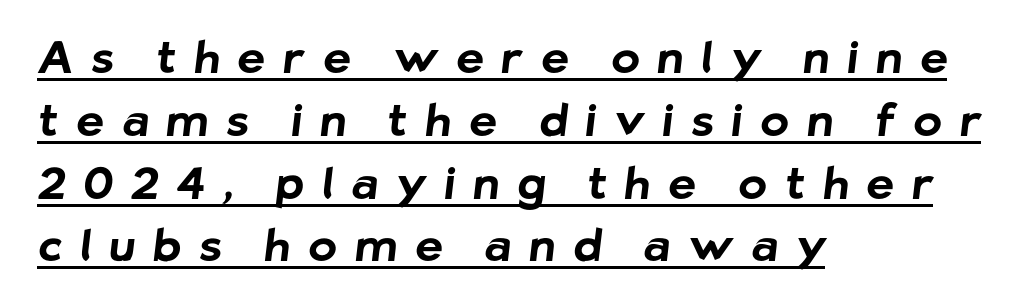
Compared with an ordinary text face, these strokes are far heavier — a full bold. The paragraph shown leans on its left margin. These lines are rendered in a variable-pitch font. The designer left line spacing at the default. Are there feet on the stems? There aren't — it's a sans.
